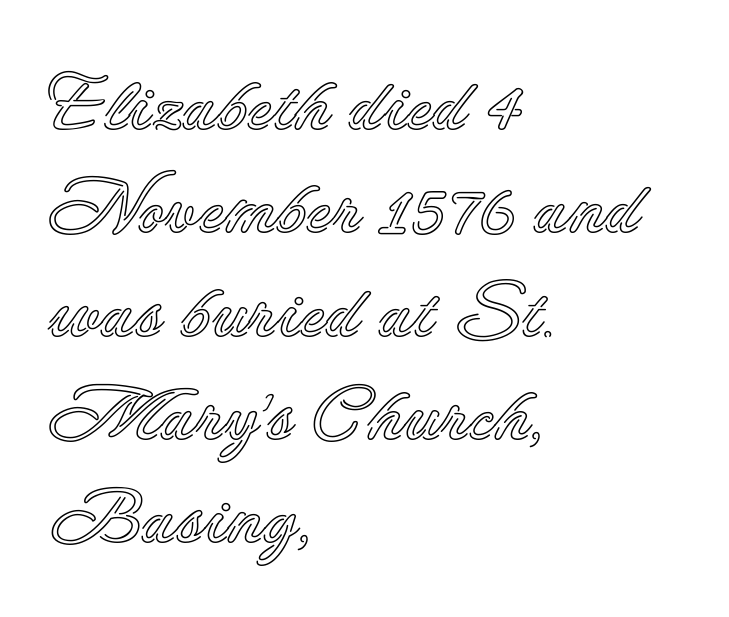
{"width": "normal", "x_height": "small", "monospaced": "no", "underline": "no", "align": "left", "line_spacing": "normal", "line_spacing_ratio": 1.36, "letter_spacing": "normal", "letter_spacing_em": 0.0, "glyph_px": 76}
